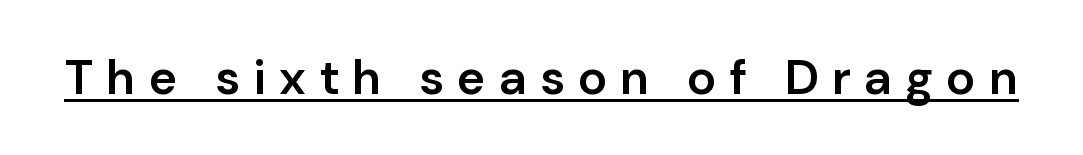
Decoration check: the copy is underlined. A typesetter would label this face a sans. In terms of letterspacing, this is a distinctly airy, spread setting. This sample uses an upright cut, with every glyph sitting square on the baseline.
